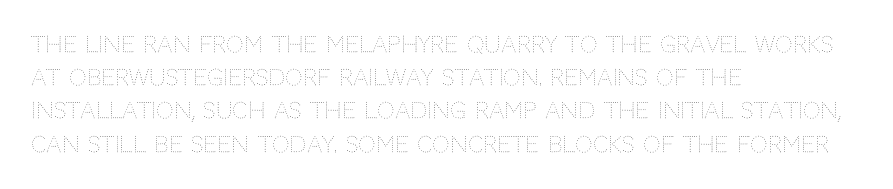
Q: Is the text bold? A: No.
Q: Is the text italic (slanted)? A: No, it is upright.
Q: Is the text underlined? A: No.
Q: How is the paragraph aligned? A: Left-aligned.
Q: Is the spacing between letters normal or unusually wide? A: Normal.
Q: Is the spacing between lines tight, normal or loose? A: Normal.
